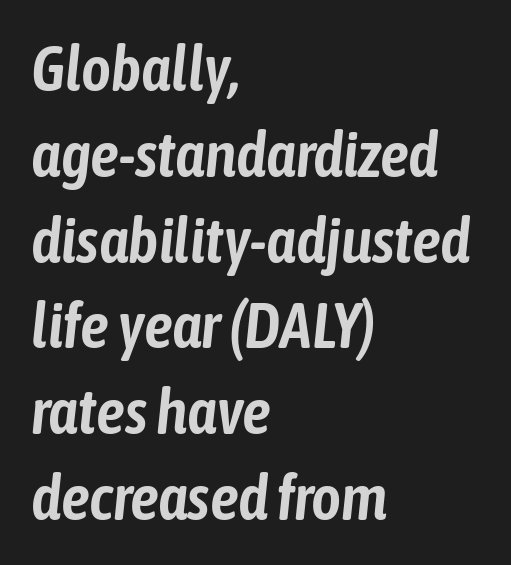
{"italic": "yes", "lean": "right", "slant_degrees": 6, "width": "condensed", "stroke_contrast": "low", "x_height": "medium", "monospaced": "no", "underline": "no", "align": "left", "line_spacing": "normal", "line_spacing_ratio": 1.34, "letter_spacing": "normal", "letter_spacing_em": 0.0, "glyph_px": 64}
